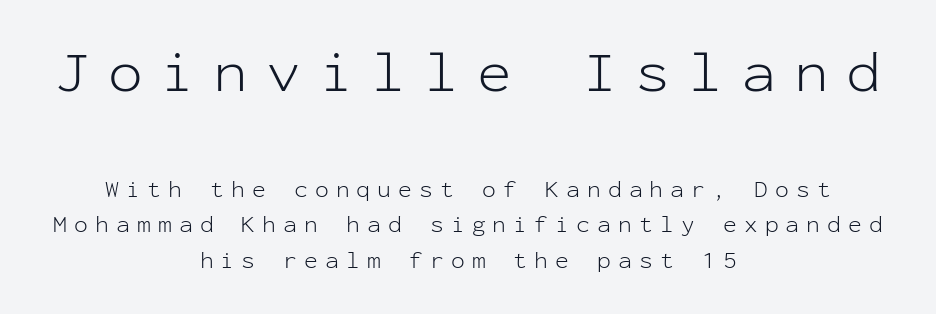
{"serif": "no", "italic": "no", "bold": "no", "weight": "light", "width": "normal", "stroke_contrast": "low", "x_height": "medium", "monospaced": "yes", "underline": "no", "align": "center", "line_spacing": "normal", "line_spacing_ratio": 1.54, "letter_spacing": "wide", "letter_spacing_em": 0.31, "larger_block": "first", "size_ratio": 2.52, "glyph_px": 58}
